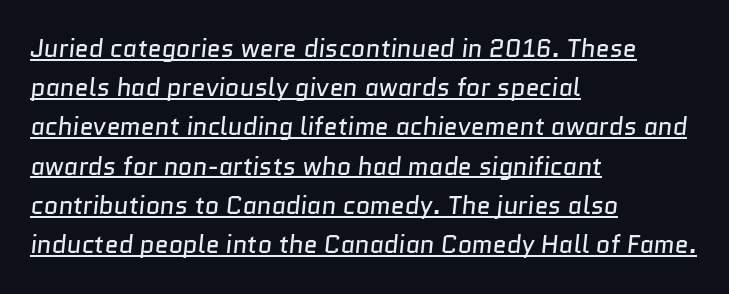
The image shows 25 px text type; set left-aligned, normal line spacing (1.57x), normal letter spacing, underlined.
